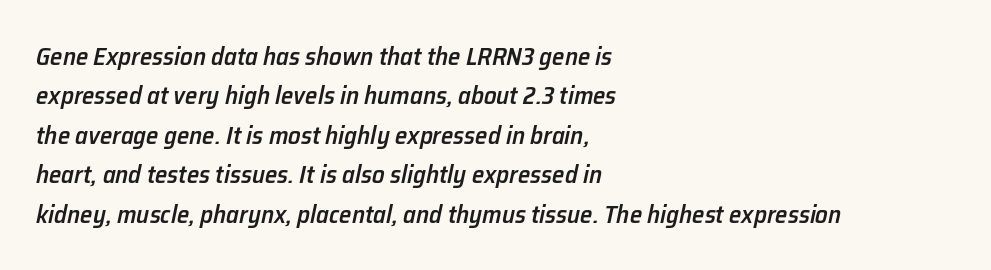
Letters rest on an invisible, unmarked baseline. The typesetting leans somewhat heavy: a semibold. A typesetter would mark this as italic. The leading is moderate, giving the passage an even texture. The ragged edge is on the right, which tells us the setting is flush left. Observe the ordinary spacing: letters are neighbours, not strangers.
